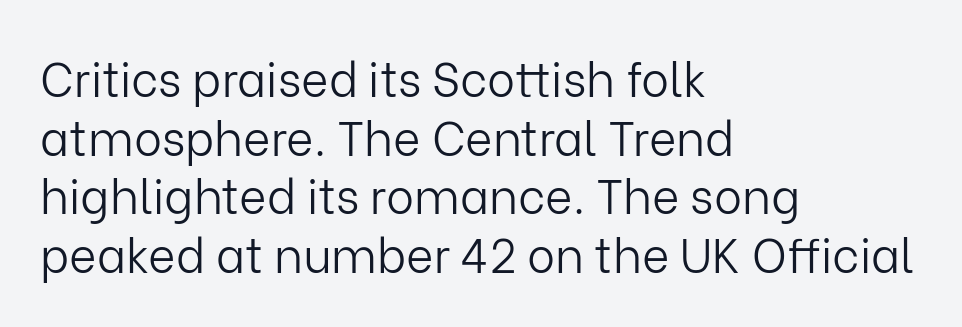
Here the glyphs are tracked normally, forming tight word shapes. Is this a fixed-width face? No — the glyphs have proportional, varying widths. Heaviness? Minimal to ordinary, like unemphasized prose. Reading down the column, the eye jumps a familiar distance to each next line.
